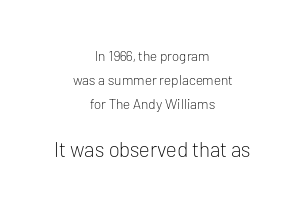
Q: Is the text bold? A: No.
Q: Is the text italic (slanted)? A: No, it is upright.
Q: Is the text underlined? A: No.
Q: How is the paragraph aligned? A: Centered.
Q: Is the spacing between letters normal or unusually wide? A: Normal.
Q: Which block of text is set in a larger size, the first (top) or the second (bottom)? A: The second (bottom) one.
